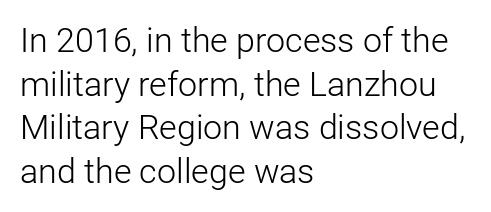
{"serif": "no", "italic": "no", "bold": "no", "weight": "light", "width": "normal", "stroke_contrast": "low", "x_height": "medium", "monospaced": "no", "underline": "no", "align": "left", "line_spacing": "normal", "line_spacing_ratio": 1.28, "letter_spacing": "normal", "letter_spacing_em": 0.0, "glyph_px": 34}
